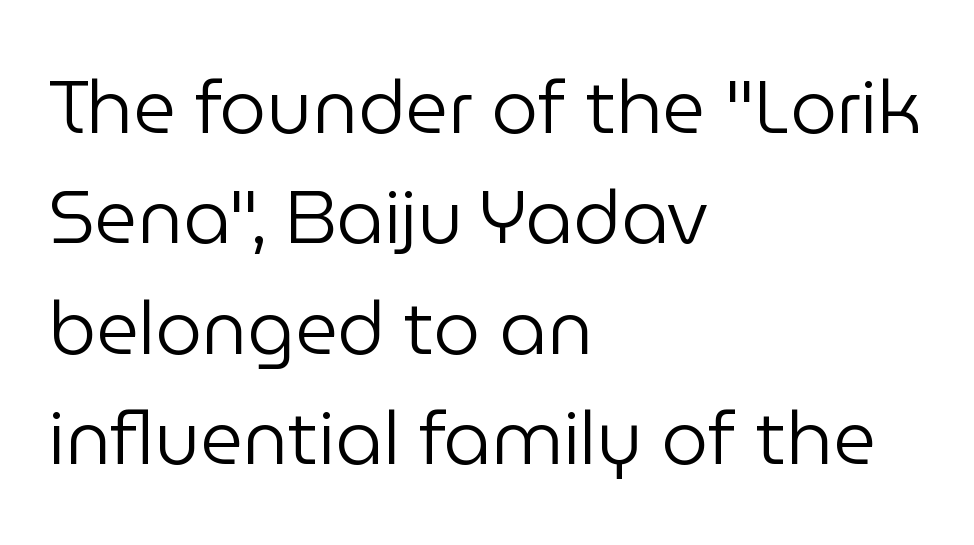
{"serif": "no", "italic": "no", "bold": "no", "weight": "regular", "width": "normal", "stroke_contrast": "low", "x_height": "medium", "monospaced": "no", "underline": "no", "align": "left", "line_spacing": "normal", "line_spacing_ratio": 1.49, "letter_spacing": "normal", "letter_spacing_em": 0.0, "glyph_px": 74}
